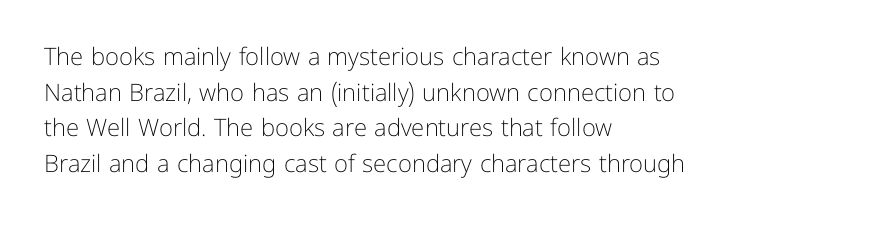
No italicization has been applied; the sample stays upright. Each line starts at the same left margin while the right side varies. Weight: regular or lighter. Compared with typical paragraphs, the rows here are spaced about the same. No extra tracking has been applied to these lines. Any mark beneath the type? The region is blank.
